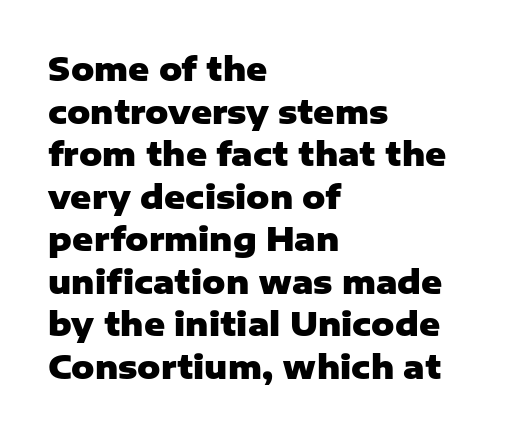
{"serif": "no", "italic": "no", "bold": "yes", "weight": "heavy", "width": "normal", "stroke_contrast": "low", "x_height": "medium", "monospaced": "no", "underline": "no", "align": "left", "line_spacing": "normal", "line_spacing_ratio": 1.33, "letter_spacing": "normal", "letter_spacing_em": 0.0, "glyph_px": 32}
